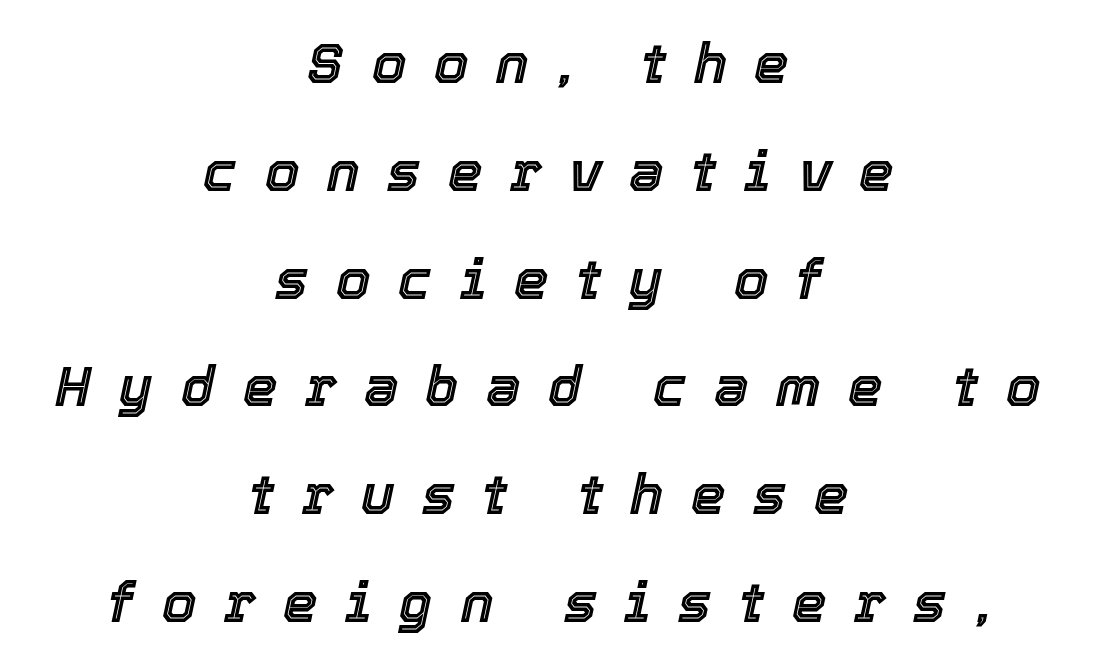
The image shows 55 px text type, italic (leaning right); set centered, loose line spacing (1.96x), unusually wide letter spacing (+0.5 em), not underlined; a medium x-height.
